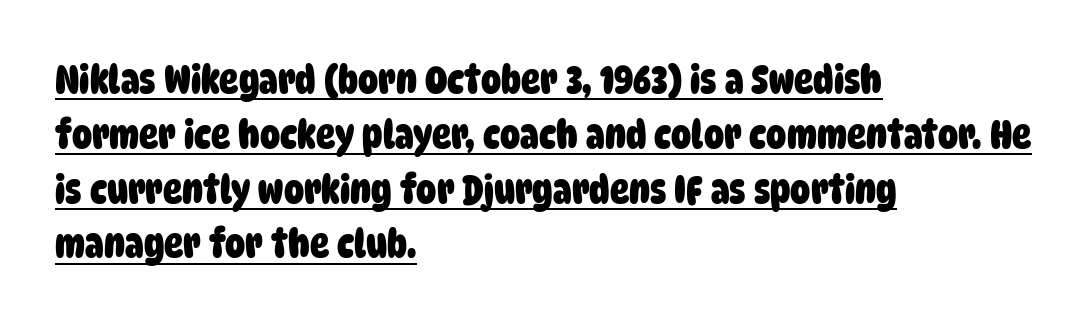
{"serif": "no", "bold": "yes", "weight": "heavy", "width": "condensed", "stroke_contrast": "low", "x_height": "large", "monospaced": "no", "underline": "yes", "align": "left", "line_spacing": "normal", "line_spacing_ratio": 1.37, "letter_spacing": "normal", "letter_spacing_em": 0.0, "glyph_px": 40}
